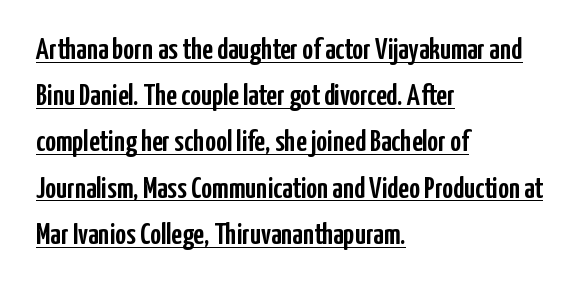
The type sits square on the baseline with zero lean. This block has exactly the height ordinary leading produces. Layout note: lines flush left. The passage shown is underscored from start to finish. Spacing verdict: proportional, widths tailored to each character. Inter-character spacing is left at the font's built-in metrics.
